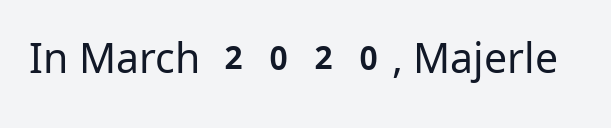
Q: Is the text bold? A: No.
Q: Is the text italic (slanted)? A: No, it is upright.
Q: Is the typeface a serif or a sans-serif typeface? A: Sans-serif.
Q: Is the text underlined? A: No.
Q: Is the spacing between letters normal or unusually wide? A: Normal.
Q: Width (condensed, normal, or wide)? A: Normal.
Q: Stroke contrast? A: Low.
Q: x-height? A: Medium.
Q: Monospaced? A: No.
